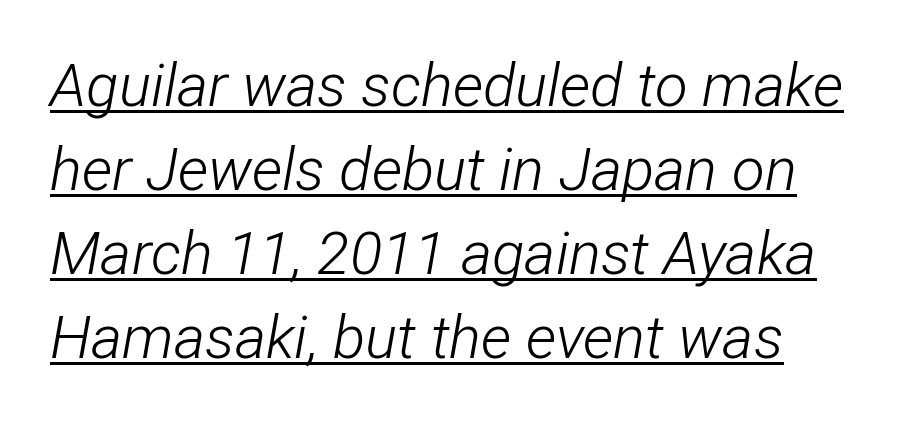
Compared with typical paragraphs, the rows here are spaced about the same. Is the type slanted? Yes — the strokes lean at a clear angle. The glyphs are accompanied by a horizontal stroke just below them. The letterforms sit shoulder to shoulder at normal distance. Weight: not bold — regular or lighter.
